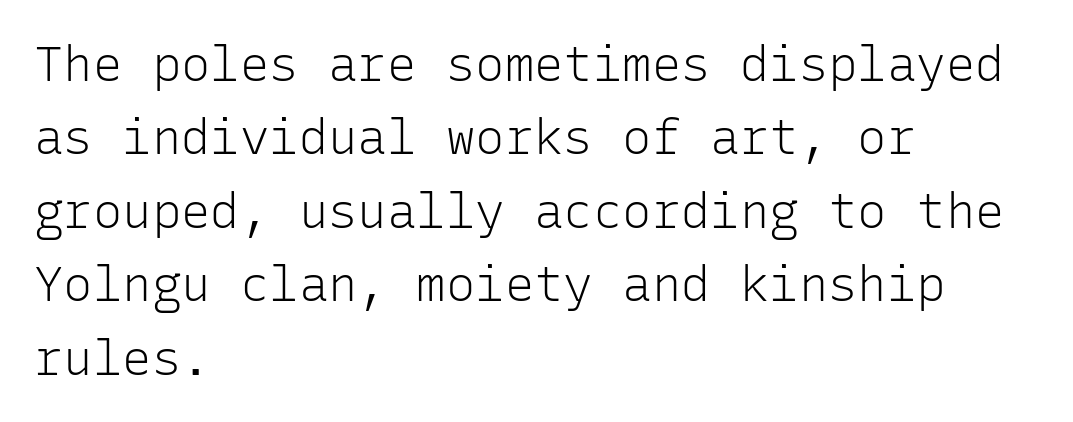
Q: Is the text bold? A: No.
Q: Is the text italic (slanted)? A: No, it is upright.
Q: Is the typeface a serif or a sans-serif typeface? A: Sans-serif.
Q: Is the text underlined? A: No.
Q: How is the paragraph aligned? A: Left-aligned.
Q: Is the spacing between letters normal or unusually wide? A: Normal.
Q: Is the spacing between lines tight, normal or loose? A: Normal.
Q: Width (condensed, normal, or wide)? A: Normal.
Q: Stroke contrast? A: Low.
Q: x-height? A: Medium.
Q: Monospaced? A: Yes.
